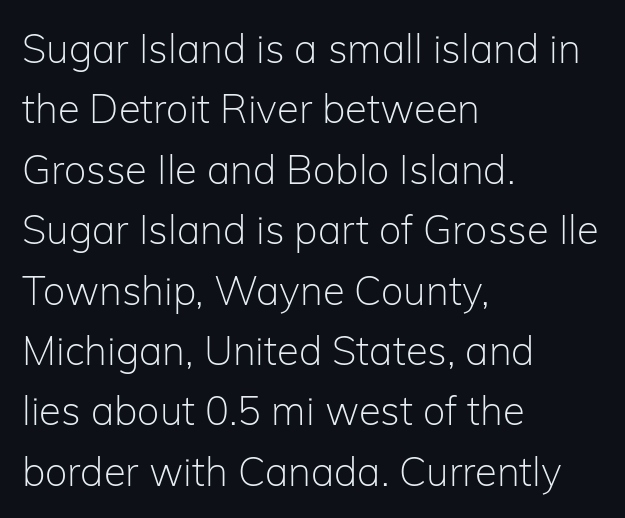
The image shows 40 px light sans-serif type, upright; set left-aligned, normal line spacing (1.51x), normal letter spacing, not underlined; low stroke contrast and a medium x-height.
